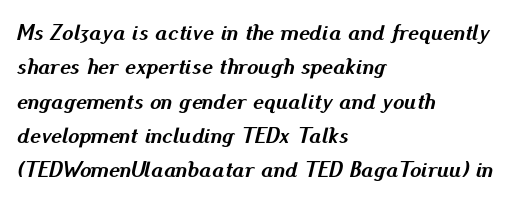
The image shows 23 px bold type, italic (leaning right); set left-aligned, normal line spacing (1.49x), normal letter spacing, not underlined.
